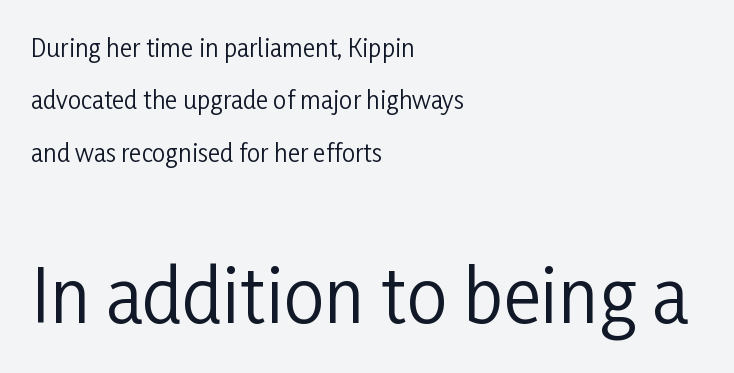
Q: Is the text bold? A: No.
Q: Is the text italic (slanted)? A: No, it is upright.
Q: Is the typeface a serif or a sans-serif typeface? A: Sans-serif.
Q: Is the text underlined? A: No.
Q: How is the paragraph aligned? A: Left-aligned.
Q: Is the spacing between letters normal or unusually wide? A: Normal.
Q: Is the spacing between lines tight, normal or loose? A: Loose.
Q: Which block of text is set in a larger size, the first (top) or the second (bottom)? A: The second (bottom) one.
Q: Width (condensed, normal, or wide)? A: Condensed.
Q: Stroke contrast? A: Low.
Q: x-height? A: Medium.
Q: Monospaced? A: No.
